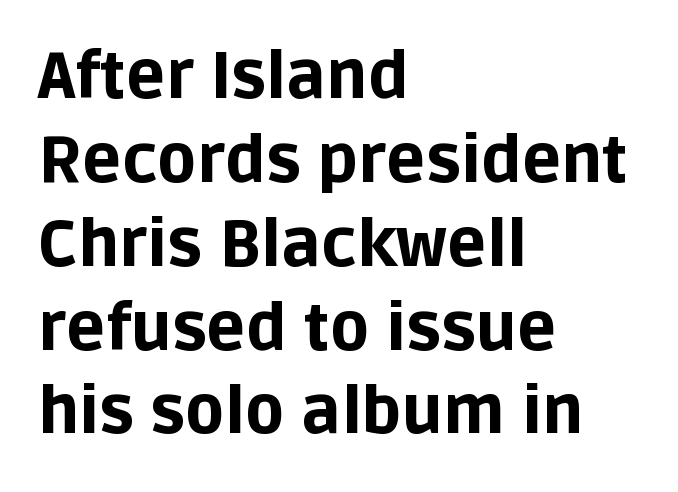
The line texture is even and compact thanks to regular tracking. Each letter's strokes conclude bluntly, with no projecting serifs. Spacing verdict: proportional, widths tailored to each character. The setting favours the left margin, as ordinary paragraphs usually do. Typesetter's note: full bold, strokes at maximum text heaviness. You can tell it's not italic because the verticals are truly vertical.
